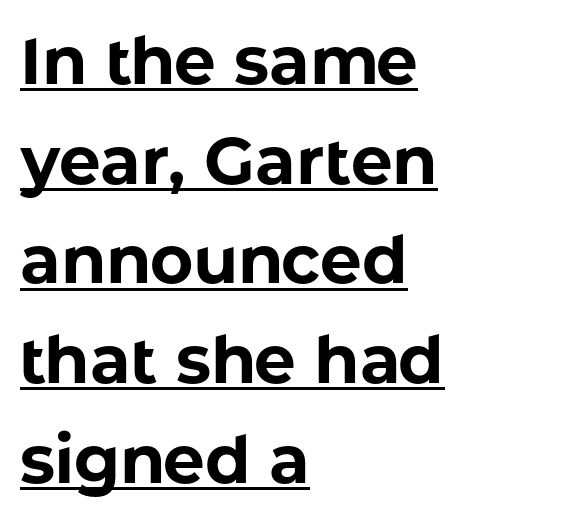
{"serif": "no", "italic": "no", "bold": "yes", "weight": "bold", "width": "normal", "stroke_contrast": "low", "x_height": "medium", "monospaced": "no", "underline": "yes", "align": "left", "line_spacing": "normal", "line_spacing_ratio": 1.51, "letter_spacing": "normal", "letter_spacing_em": 0.0, "glyph_px": 66}
